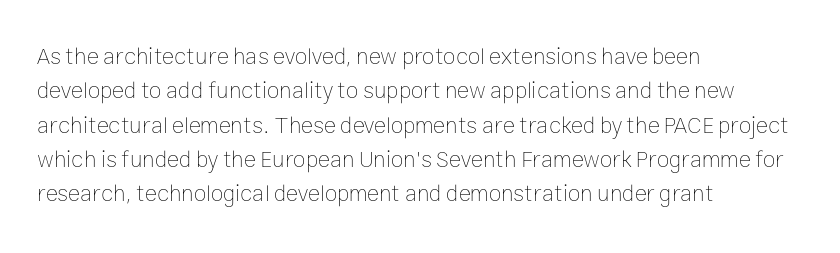
Q: Is the text bold? A: No.
Q: Is the text italic (slanted)? A: No, it is upright.
Q: Is the text underlined? A: No.
Q: How is the paragraph aligned? A: Left-aligned.
Q: Is the spacing between letters normal or unusually wide? A: Normal.
Q: Is the spacing between lines tight, normal or loose? A: Normal.
